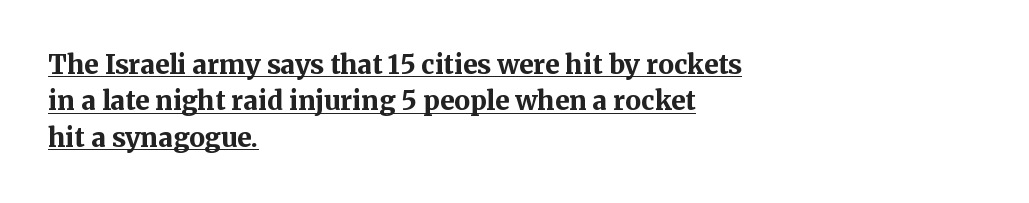
{"italic": "no", "bold": "yes", "underline": "yes", "align": "left", "line_spacing": "normal", "line_spacing_ratio": 1.4, "letter_spacing": "normal", "letter_spacing_em": 0.0, "glyph_px": 26}
